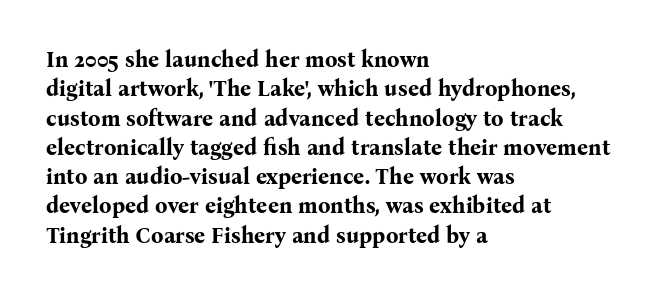
The image shows 22 px bold type, upright; set left-aligned, normal line spacing (1.33x), normal letter spacing, not underlined.
